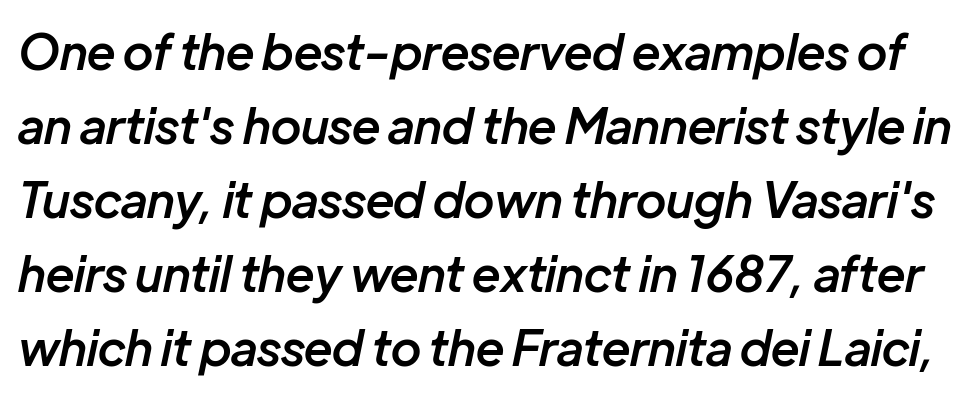
Q: Is the text bold? A: Semi-bold.
Q: Is the text italic (slanted)? A: Yes, it leans right by about 12 degrees.
Q: Is the text underlined? A: No.
Q: Is the spacing between letters normal or unusually wide? A: Normal.
Q: Is the spacing between lines tight, normal or loose? A: Normal.
Q: Width (condensed, normal, or wide)? A: Normal.
Q: Stroke contrast? A: Low.
Q: x-height? A: Medium.
Q: Monospaced? A: No.
